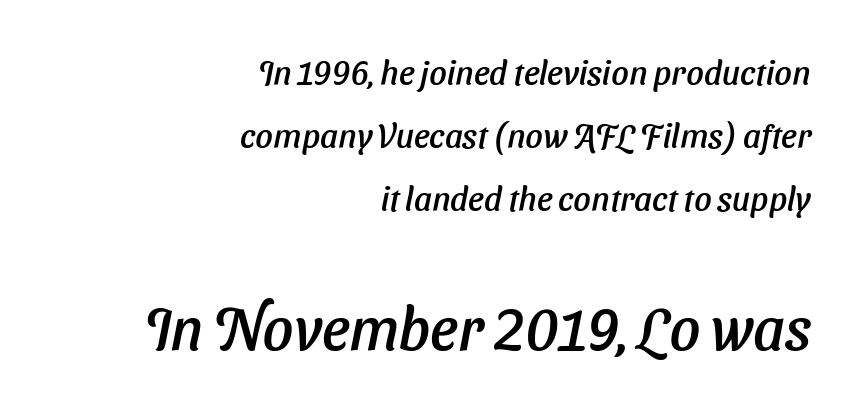
Q: Is the typeface a serif or a sans-serif typeface? A: Serif.
Q: Is the text underlined? A: No.
Q: How is the paragraph aligned? A: Right-aligned.
Q: Is the spacing between letters normal or unusually wide? A: Normal.
Q: Which block of text is set in a larger size, the first (top) or the second (bottom)? A: The second (bottom) one.
Q: Width (condensed, normal, or wide)? A: Normal.
Q: Stroke contrast? A: Low.
Q: x-height? A: Medium.
Q: Monospaced? A: No.
